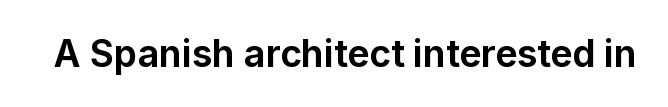
Q: Is the text bold? A: Yes.
Q: Is the text italic (slanted)? A: No, it is upright.
Q: Is the typeface a serif or a sans-serif typeface? A: Sans-serif.
Q: Is the text underlined? A: No.
Q: Is the spacing between letters normal or unusually wide? A: Normal.
Q: Width (condensed, normal, or wide)? A: Normal.
Q: Stroke contrast? A: Low.
Q: x-height? A: Medium.
Q: Monospaced? A: No.
